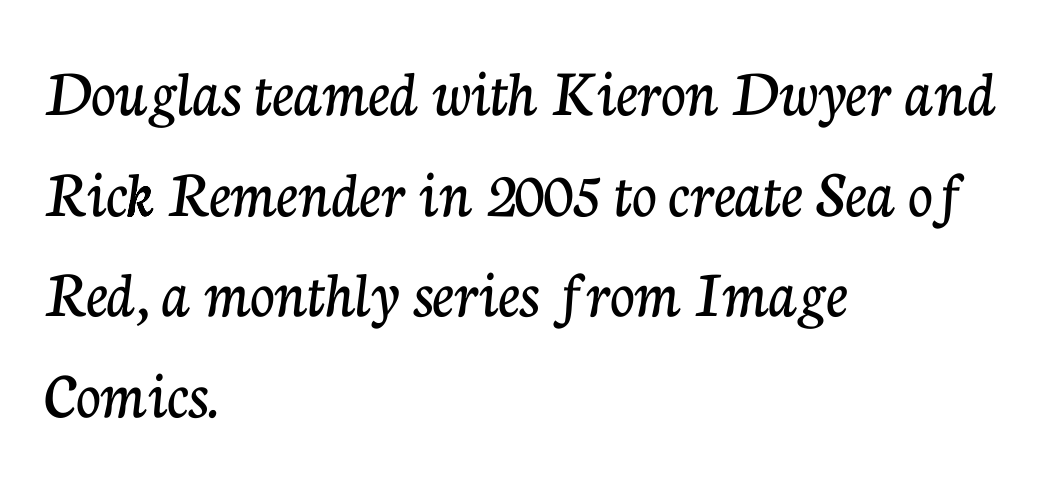
The image shows 68 px serif type; set left-aligned, normal line spacing (1.48x), normal letter spacing, not underlined; low stroke contrast and a medium x-height.
